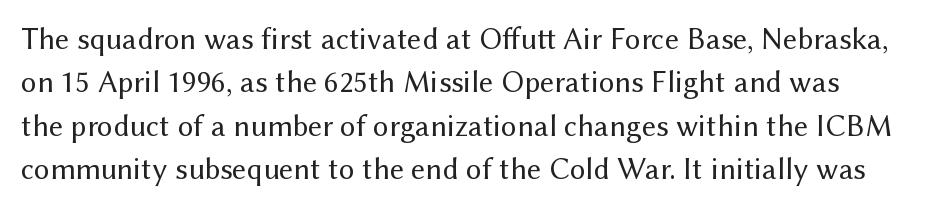
Stroke mass is kept to a normal reading level or below. This sample has the flowing, uneven cadence of proportional lettering. Characters remain perfectly vertical along every line. Vertically, the passage feels balanced, rows spaced as you'd expect. Here the glyphs are tracked normally, forming tight word shapes.
